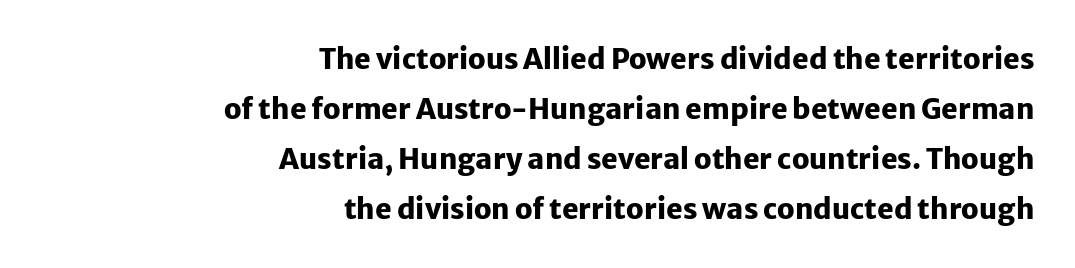
Q: Is the text bold? A: Yes.
Q: Is the text italic (slanted)? A: No, it is upright.
Q: Is the typeface a serif or a sans-serif typeface? A: Sans-serif.
Q: Is the text underlined? A: No.
Q: How is the paragraph aligned? A: Right-aligned.
Q: Is the spacing between letters normal or unusually wide? A: Normal.
Q: Width (condensed, normal, or wide)? A: Normal.
Q: Stroke contrast? A: Low.
Q: x-height? A: Medium.
Q: Monospaced? A: No.
